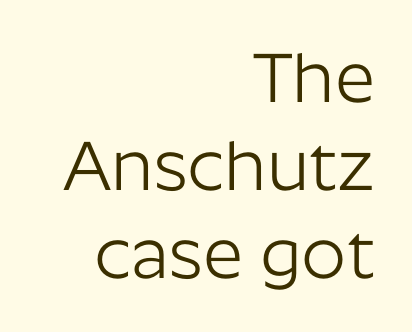
{"serif": "no", "italic": "no", "bold": "no", "weight": "light", "width": "normal", "stroke_contrast": "low", "x_height": "medium", "monospaced": "no", "underline": "no", "align": "right", "line_spacing": "normal", "line_spacing_ratio": 1.26, "letter_spacing": "normal", "letter_spacing_em": 0.0, "glyph_px": 70}
